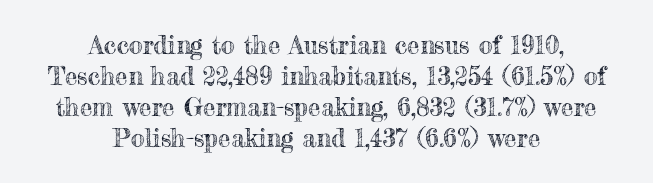
A typesetter would mark this as roman, not italic. Casual observation: everything's sitting right in the middle. Only glyphs here, with clear space below each row. The gaps between neighbouring characters are ordinary and unremarkable.
